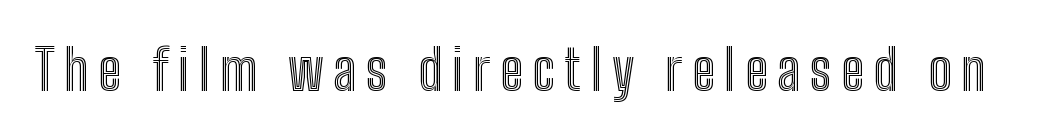
{"italic": "no", "width": "condensed", "x_height": "medium", "monospaced": "no", "underline": "no", "glyph_px": 56}
